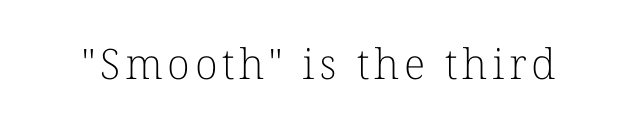
This sample has the flowing, uneven cadence of proportional lettering. A typesetter would mark this as roman, not italic. Font category for this specimen: serif. Unmarked baselines from the first word to the last. Summary of weight: not heavy and not bold.
